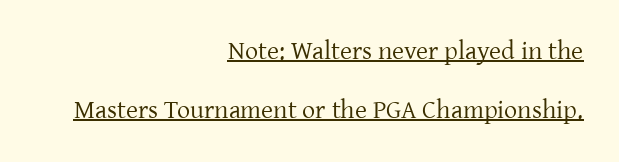
{"italic": "no", "bold": "no", "underline": "yes", "align": "right", "line_spacing": "loose", "line_spacing_ratio": 2.26, "letter_spacing": "normal", "letter_spacing_em": 0.0, "glyph_px": 26}
